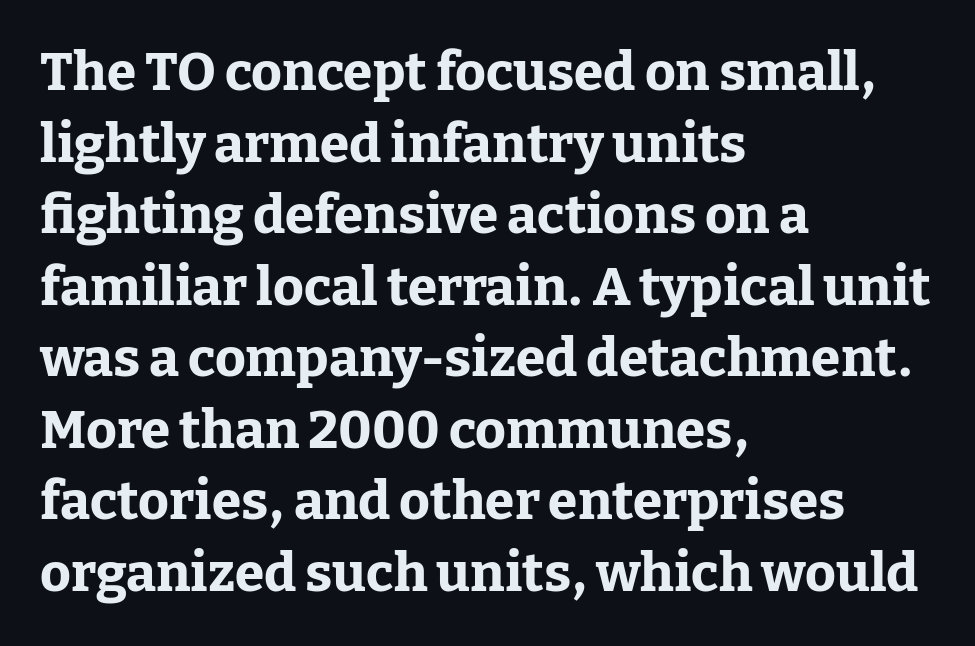
The image shows 53 px bold serif type, upright; set left-aligned, normal line spacing (1.35x), normal letter spacing, not underlined; low stroke contrast and a medium x-height.
